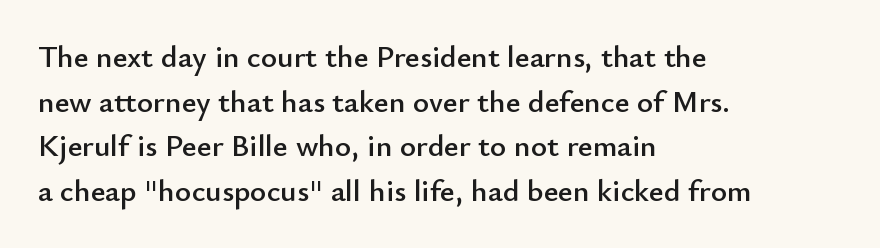
Q: Is the text italic (slanted)? A: No, it is upright.
Q: Is the typeface a serif or a sans-serif typeface? A: Sans-serif.
Q: Is the text underlined? A: No.
Q: How is the paragraph aligned? A: Left-aligned.
Q: Is the spacing between letters normal or unusually wide? A: Normal.
Q: Is the spacing between lines tight, normal or loose? A: Normal.
Q: Width (condensed, normal, or wide)? A: Normal.
Q: Stroke contrast? A: Low.
Q: x-height? A: Small.
Q: Monospaced? A: No.
